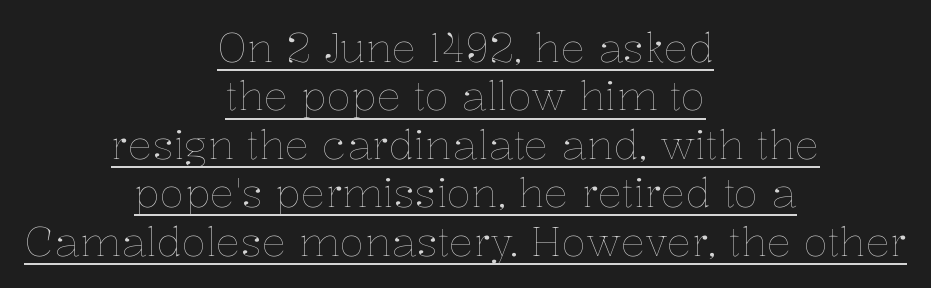
The image shows 41 px thin type, upright; set centered, line spacing 1.18x, normal letter spacing, underlined; low stroke contrast and a medium x-height.
